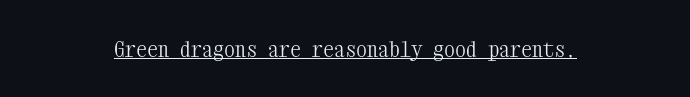
{"italic": "no", "bold": "no", "underline": "yes", "align": "center", "letter_spacing": "normal", "letter_spacing_em": 0.0, "glyph_px": 22}
